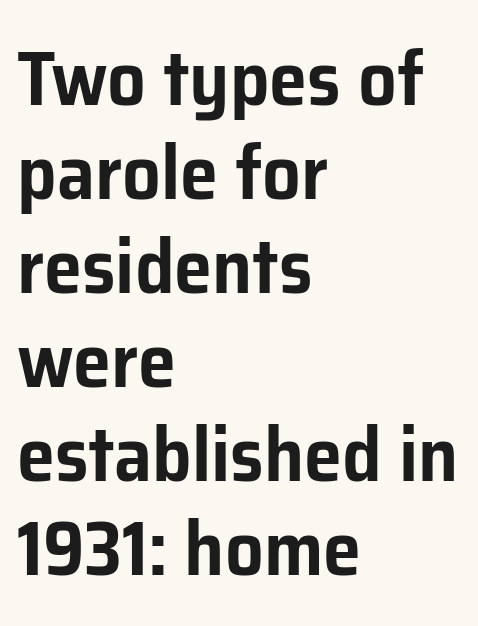
Here the designer chose a conventional face with non-uniform glyph widths. Italic: no, the glyphs are upright roman. Casual observation: everything's shoved over to the left. Anything drawn beneath the words? Only blank space. What stands out about the letter spacing? Nothing — it is the standard amount.
